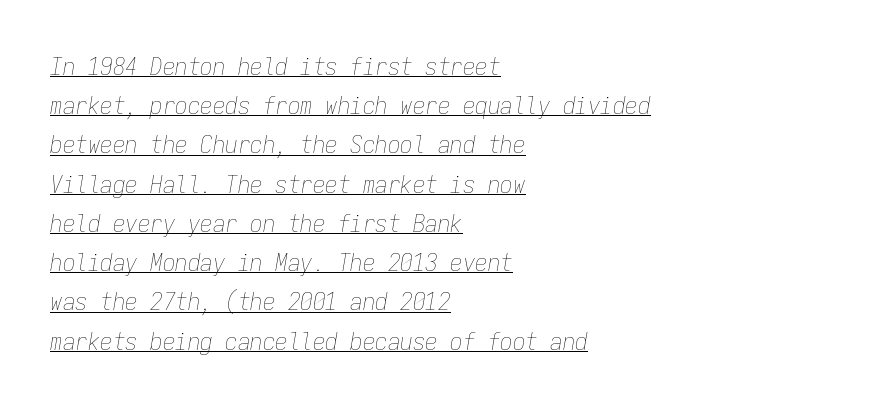
The image shows 25 px text type, italic (leaning right); set left-aligned, normal line spacing (1.57x), normal letter spacing, underlined.
